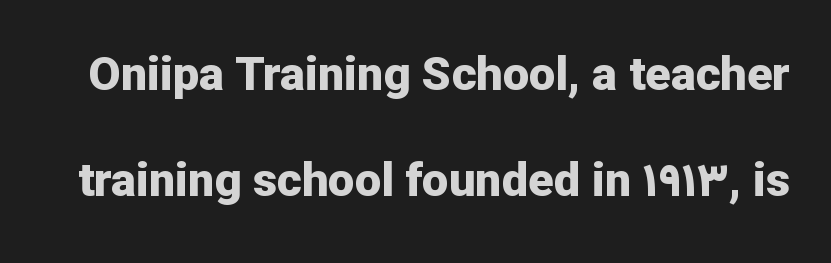
Q: Is the text bold? A: Yes.
Q: Is the text italic (slanted)? A: No, it is upright.
Q: Is the typeface a serif or a sans-serif typeface? A: Sans-serif.
Q: Is the text underlined? A: No.
Q: Is the spacing between letters normal or unusually wide? A: Normal.
Q: Is the spacing between lines tight, normal or loose? A: Loose.
Q: Width (condensed, normal, or wide)? A: Normal.
Q: Stroke contrast? A: Low.
Q: x-height? A: Medium.
Q: Monospaced? A: No.
